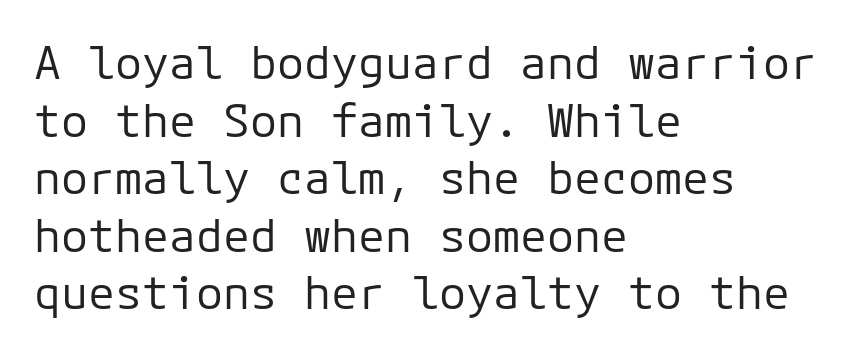
You can tell it's not italic because the verticals are truly vertical. The strokes are not fattened; the text isn't bold. The face used here is monospaced, like something from a code editor. Is this a sans? Yes — the strokes have no serifs.
